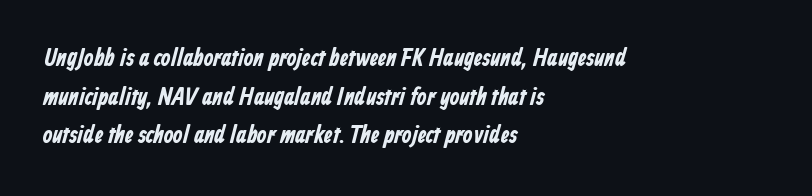
{"bold": "yes", "underline": "no", "align": "left", "line_spacing": "normal", "line_spacing_ratio": 1.55, "letter_spacing": "normal", "letter_spacing_em": 0.0, "glyph_px": 25}
